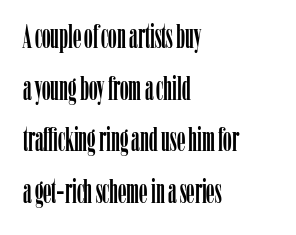
{"serif": "yes", "italic": "no", "width": "condensed", "stroke_contrast": "low", "x_height": "medium", "monospaced": "no", "underline": "no", "align": "left", "line_spacing": "normal", "line_spacing_ratio": 1.52, "letter_spacing": "normal", "letter_spacing_em": 0.0, "glyph_px": 34}
